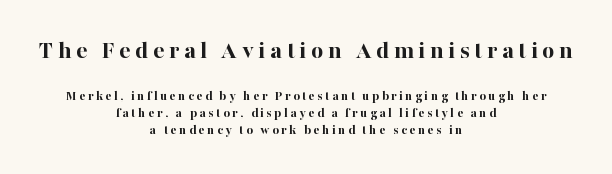
{"italic": "no", "bold": "yes", "underline": "no", "align": "center", "line_spacing_ratio": 1.23, "larger_block": "first", "size_ratio": 1.86, "glyph_px": 26}
